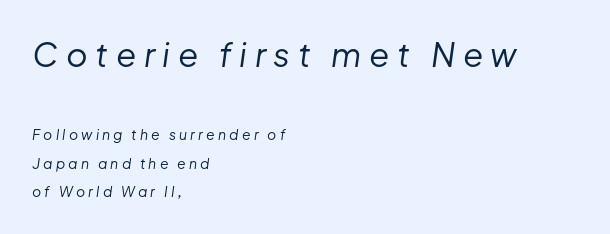
{"italic": "yes", "lean": "right", "slant_degrees": 8, "bold": "no", "weight": "regular", "width": "normal", "stroke_contrast": "low", "x_height": "medium", "monospaced": "no", "underline": "no", "align": "left", "line_spacing": "loose", "line_spacing_ratio": 2.03, "letter_spacing": "wide", "letter_spacing_em": 0.23, "larger_block": "first", "size_ratio": 2.36, "glyph_px": 33}
